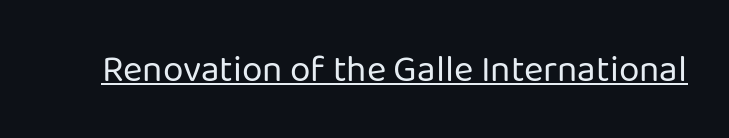
The image shows 37 px regular-weight sans-serif type, upright; set normal letter spacing, underlined; low stroke contrast and a medium x-height.
